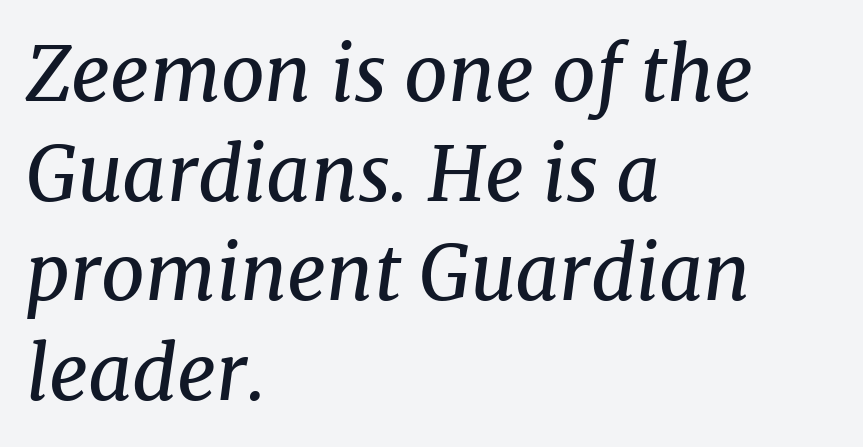
Compared with typical paragraphs, the rows here are spaced about the same. Layout note: lines flush left. The passage shown leans; its letterforms are oblique. The characters display serif detailing at their extremities. The zone under the glyphs is completely vacant. Think standard paragraph weight, or any step lighter than that.
